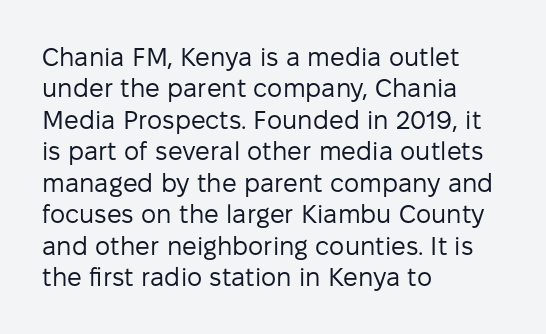
{"italic": "no", "bold": "no", "underline": "no", "align": "left", "line_spacing_ratio": 1.21, "letter_spacing": "normal", "letter_spacing_em": 0.0, "glyph_px": 26}
